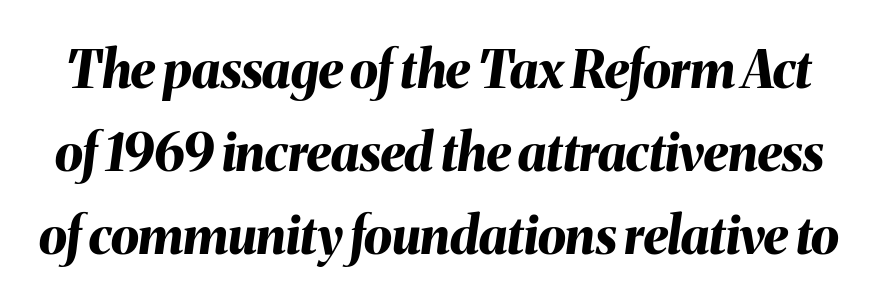
The image shows 51 px bold type, italic (leaning right); set normal line spacing (1.63x), normal letter spacing, not underlined; medium stroke contrast and a medium x-height.
